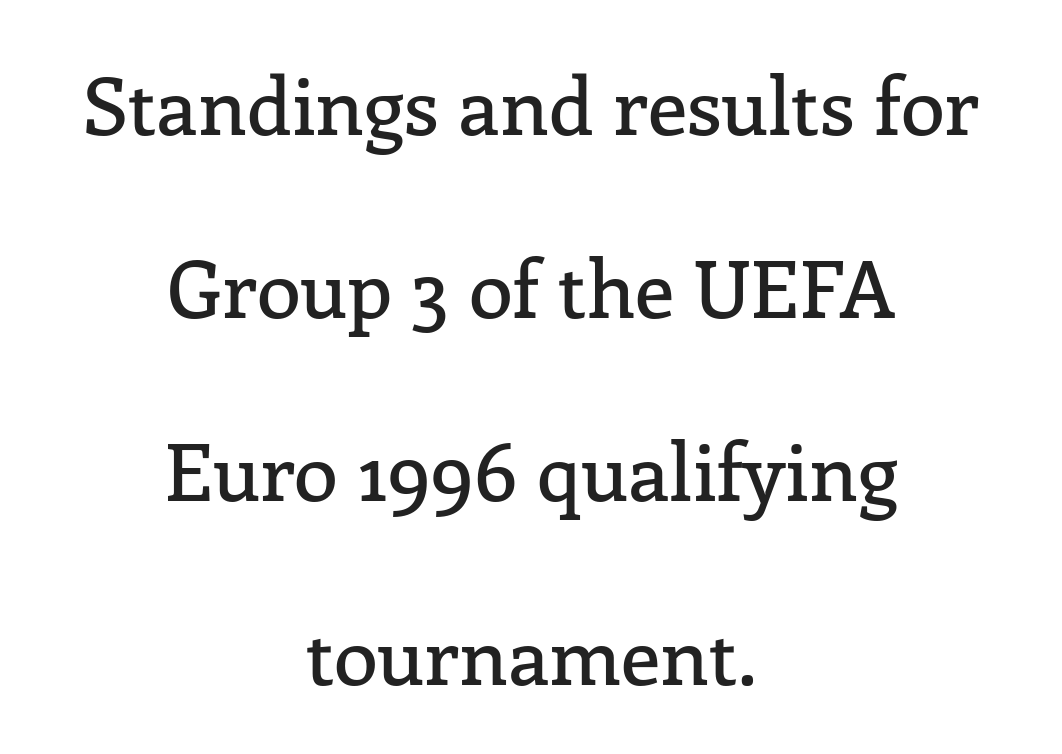
The image shows 80 px serif type, upright; set centered, loose line spacing (2.29x), normal letter spacing, not underlined; low stroke contrast and a medium x-height.
